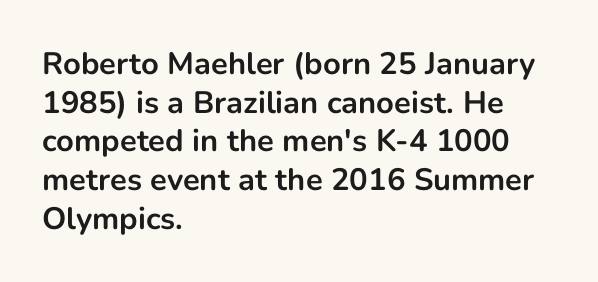
{"serif": "no", "italic": "no", "bold": "yes", "weight": "bold", "width": "normal", "stroke_contrast": "low", "x_height": "medium", "monospaced": "no", "underline": "no", "align": "left", "line_spacing": "normal", "line_spacing_ratio": 1.25, "letter_spacing": "normal", "letter_spacing_em": 0.0, "glyph_px": 31}
